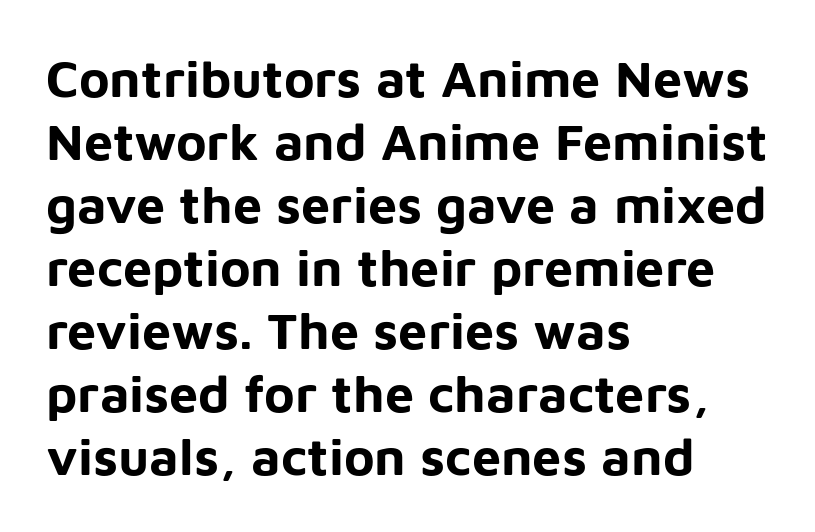
The image shows 52 px bold sans-serif type, upright; set left-aligned, line spacing 1.21x, normal letter spacing, not underlined; low stroke contrast and a medium x-height.
